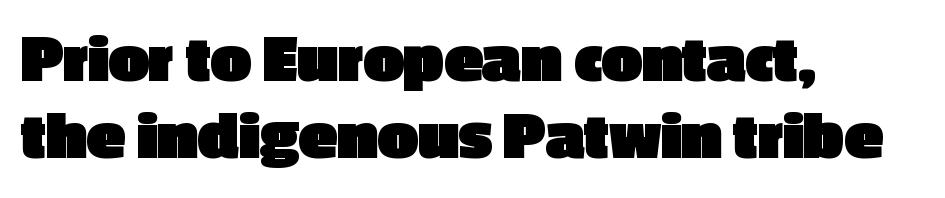
{"serif": "no", "italic": "no", "bold": "yes", "weight": "heavy", "width": "normal", "x_height": "medium", "monospaced": "no", "underline": "no", "align": "left", "line_spacing": "tight", "line_spacing_ratio": 1.08, "letter_spacing": "normal", "letter_spacing_em": 0.0, "glyph_px": 71}
